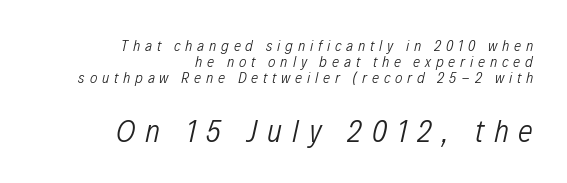
{"italic": "yes", "lean": "right", "slant_degrees": 12, "bold": "no", "weight": "light", "width": "condensed", "stroke_contrast": "low", "x_height": "medium", "monospaced": "no", "underline": "no", "align": "right", "line_spacing": "tight", "line_spacing_ratio": 0.99, "letter_spacing": "wide", "letter_spacing_em": 0.3, "larger_block": "second", "size_ratio": 2.06, "glyph_px": 33}
